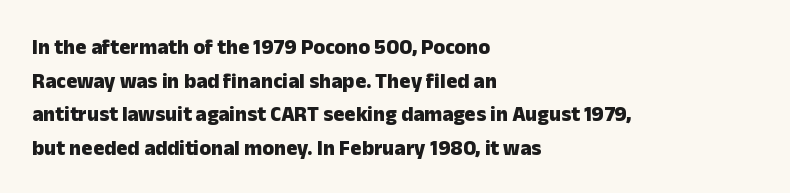
{"italic": "no", "bold": "yes", "underline": "no", "align": "left", "line_spacing": "normal", "line_spacing_ratio": 1.6, "letter_spacing": "normal", "letter_spacing_em": 0.0, "glyph_px": 21}
